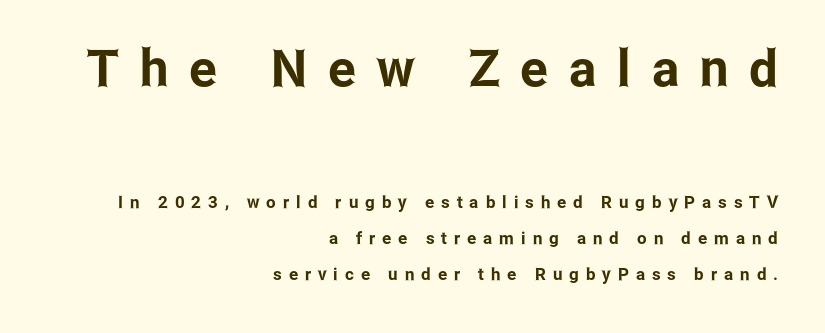
{"serif": "no", "italic": "no", "width": "condensed", "stroke_contrast": "low", "x_height": "medium", "monospaced": "no", "underline": "no", "align": "right", "line_spacing": "loose", "line_spacing_ratio": 2.11, "letter_spacing": "wide", "letter_spacing_em": 0.41, "larger_block": "first", "size_ratio": 3.0, "glyph_px": 51}
